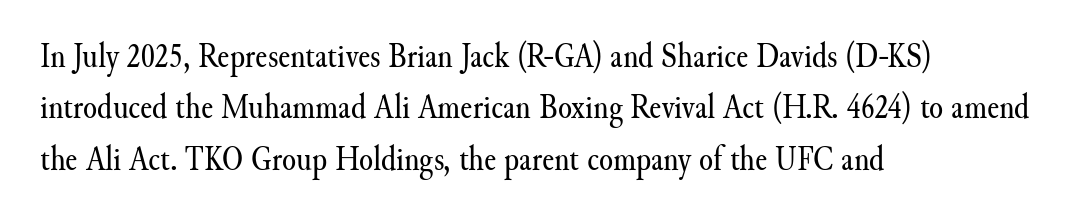
{"serif": "yes", "italic": "no", "bold": "no", "weight": "regular", "width": "normal", "stroke_contrast": "medium", "x_height": "small", "monospaced": "no", "underline": "no", "align": "left", "line_spacing": "normal", "line_spacing_ratio": 1.43, "letter_spacing": "normal", "letter_spacing_em": 0.0, "glyph_px": 36}
